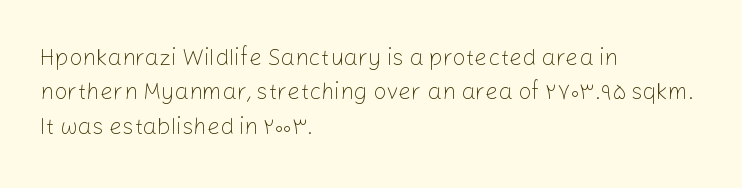
Observe the ordinary spacing: letters are neighbours, not strangers. Only glyphs here, with clear space below each row. Honestly, the row spacing looks completely unremarkable. No letter is thick-stroked: the sample isn't bold.
